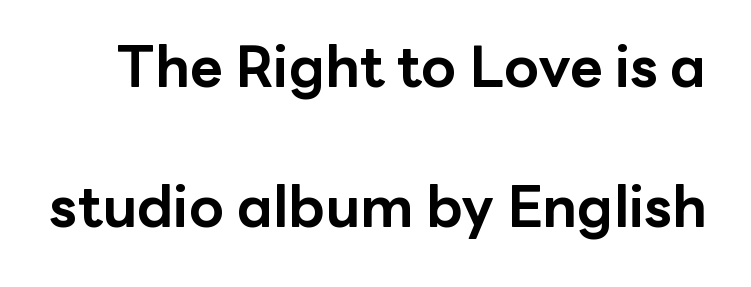
The image shows 57 px bold sans-serif type, upright; set loose line spacing (2.46x), normal letter spacing, not underlined; low stroke contrast and a medium x-height.
